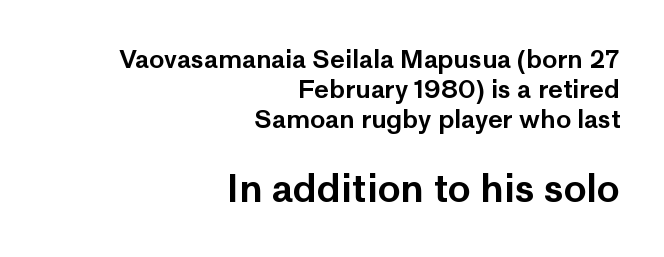
The image shows 38 px sans-serif type, upright; set right-aligned, line spacing 1.21x, normal letter spacing, not underlined; the second (bottom) block is 1.52x larger; low stroke contrast and a medium x-height.
